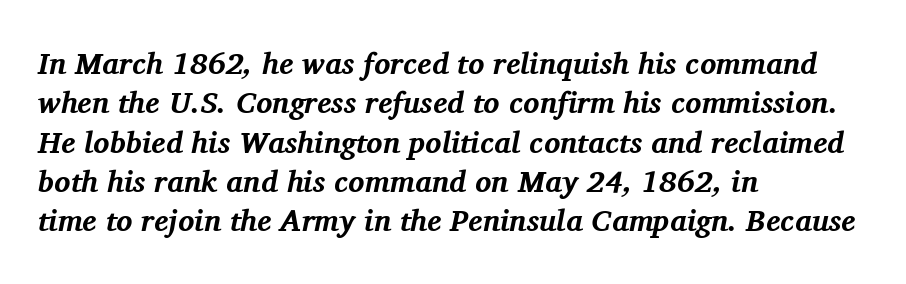
The image shows 30 px bold serif type, italic (leaning right); set left-aligned, normal line spacing (1.31x), normal letter spacing, not underlined; medium stroke contrast and a medium x-height.
